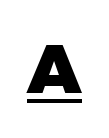
The image shows 68 px heavy sans-serif type, upright; set unusually wide letter spacing (+0.21 em), underlined; low stroke contrast and a medium x-height.
